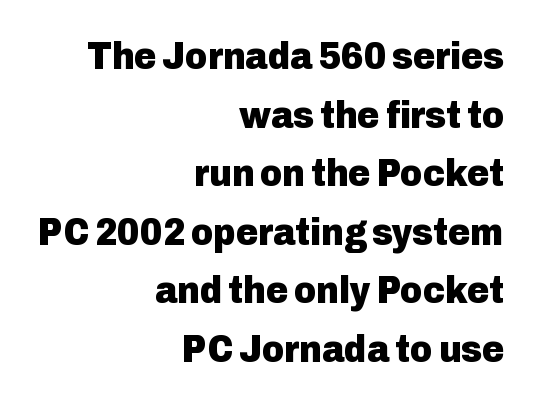
This block has exactly the height ordinary leading produces. The typography opts for an upright posture over an oblique one. Stroke thickness is high; the sample reads as a true bold. Observe the ordinary spacing: letters are neighbours, not strangers. Which margin do the lines hug? The right one — the left edge is uneven.
